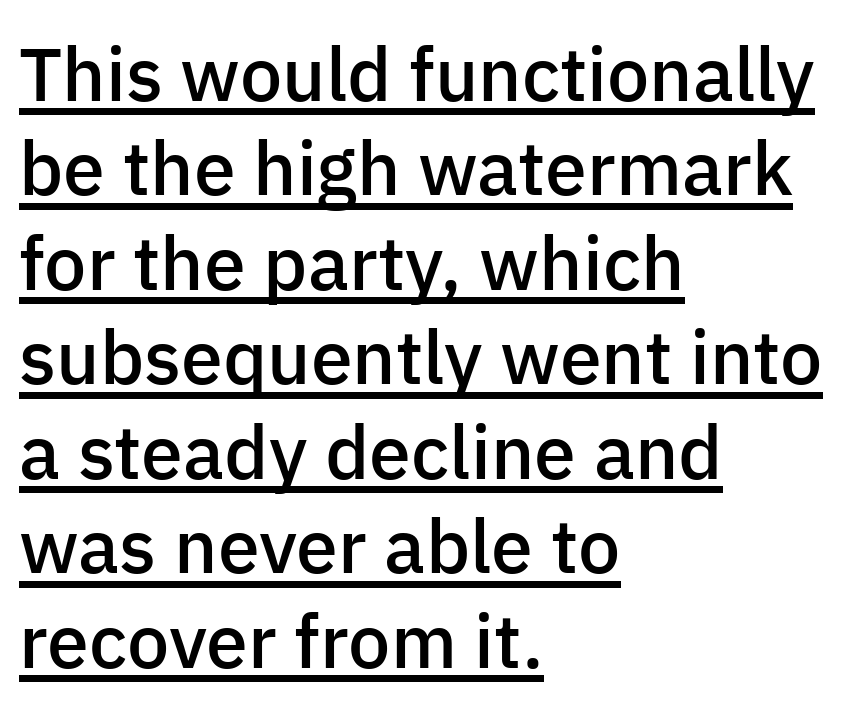
Q: Is the text bold? A: Semi-bold.
Q: Is the text italic (slanted)? A: No, it is upright.
Q: Is the typeface a serif or a sans-serif typeface? A: Sans-serif.
Q: Is the text underlined? A: Yes.
Q: How is the paragraph aligned? A: Left-aligned.
Q: Is the spacing between letters normal or unusually wide? A: Normal.
Q: Is the spacing between lines tight, normal or loose? A: Normal.
Q: Width (condensed, normal, or wide)? A: Normal.
Q: Stroke contrast? A: Low.
Q: x-height? A: Medium.
Q: Monospaced? A: No.
